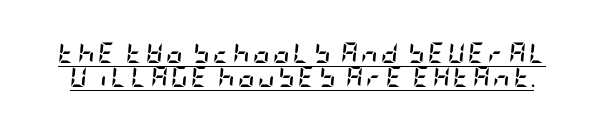
The glyphs are accompanied by a horizontal stroke just below them. If you drew a line through each stem, it would be angled. In terms of weight, the rendering is a true, heavy bold.
